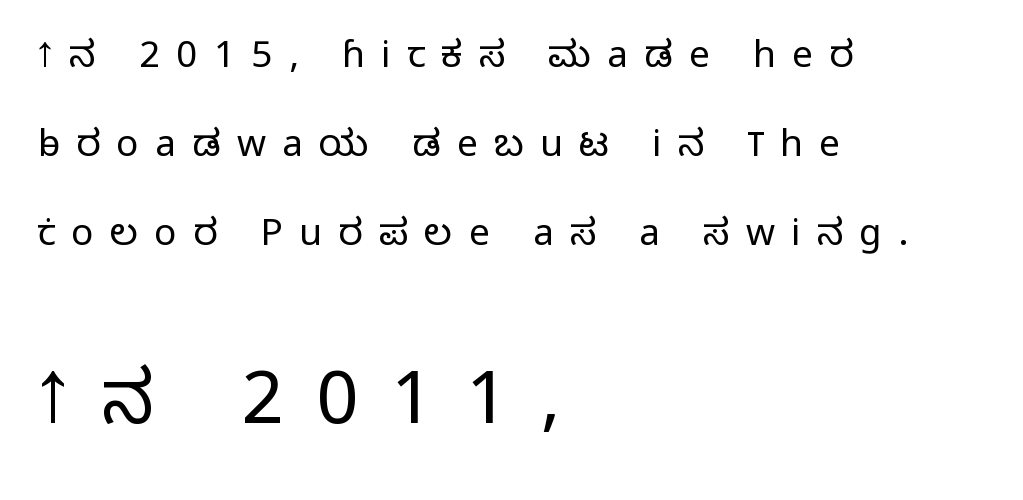
Q: Is the text bold? A: No.
Q: Is the text italic (slanted)? A: No, it is upright.
Q: Is the typeface a serif or a sans-serif typeface? A: Sans-serif.
Q: Is the text underlined? A: No.
Q: How is the paragraph aligned? A: Left-aligned.
Q: Is the spacing between letters normal or unusually wide? A: Unusually wide.
Q: Is the spacing between lines tight, normal or loose? A: Loose.
Q: Which block of text is set in a larger size, the first (top) or the second (bottom)? A: The second (bottom) one.
Q: Width (condensed, normal, or wide)? A: Normal.
Q: Stroke contrast? A: Low.
Q: x-height? A: Medium.
Q: Monospaced? A: No.
